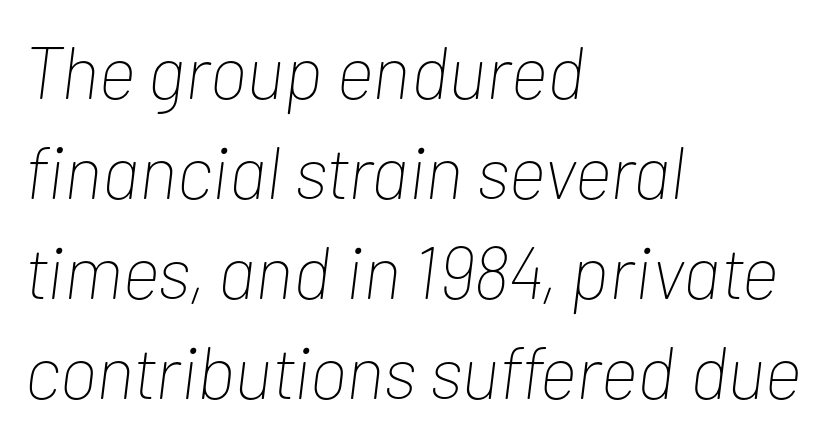
Italic: yes, the glyphs are oblique. Caption: multi-line text, flush left, ragged right. Glyph-to-glyph distance matches everyday printed text. Think of a printed novel: that variable character pitch is what you see here. Normally led — the rows are evenly, conventionally spaced.
